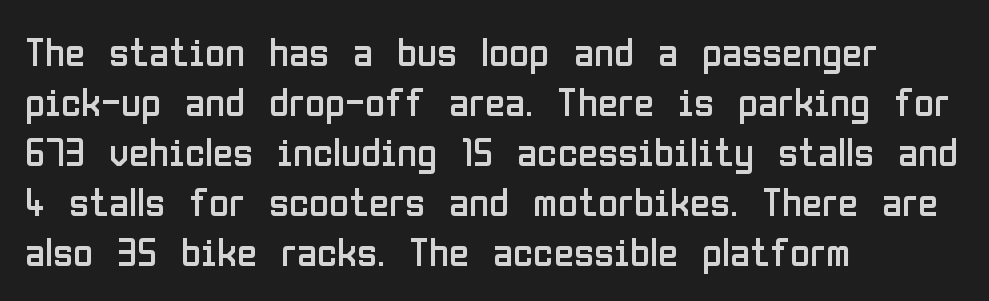
The image shows 41 px regular-weight, condensed sans-serif type, upright; set left-aligned, line spacing 1.22x, normal letter spacing, not underlined; low stroke contrast and a medium x-height.
